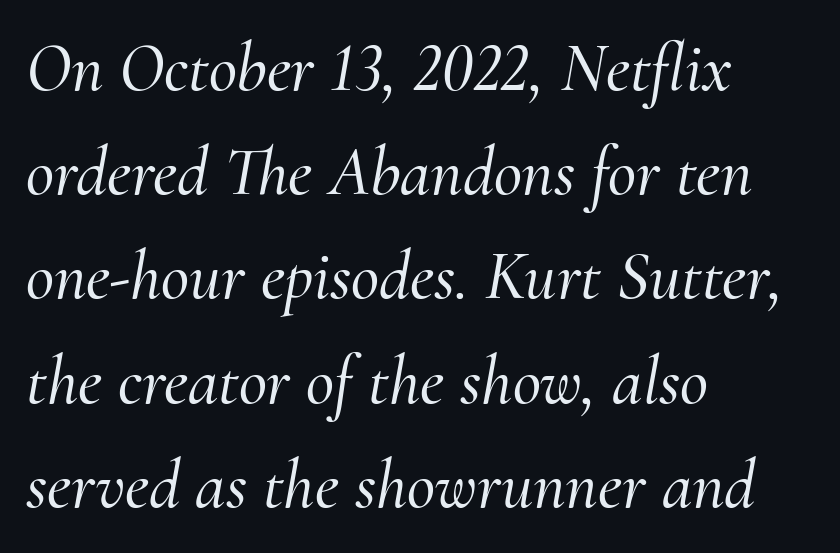
Leftover space on each line is placed entirely after the last word. Do the characters align in a grid? No, the font is proportional. The typeface chosen for these lines features serifs. No word sits above an underline. Slanted lettering throughout.
